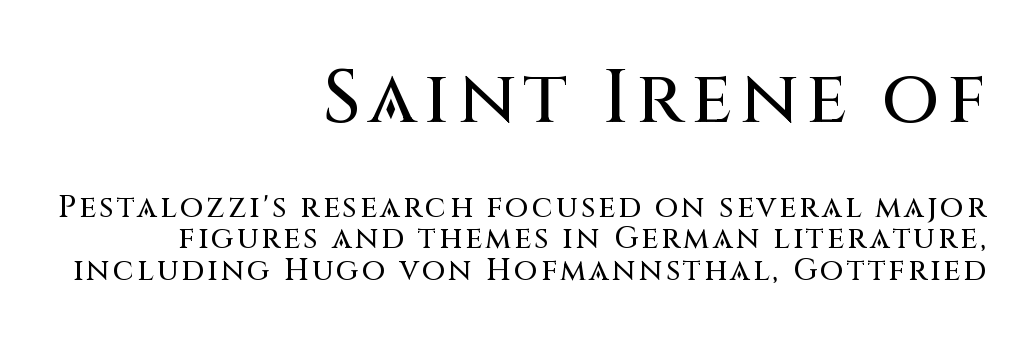
The text block is weighted toward the right margin, trailing off unevenly leftward. This rendering employs a face without finishing strokes, i.e., a sans-serif. The foot of each line stays bare and open. Successive baselines arrive quickly, one right under another. The more generous point size was reserved for the upper chunk.
